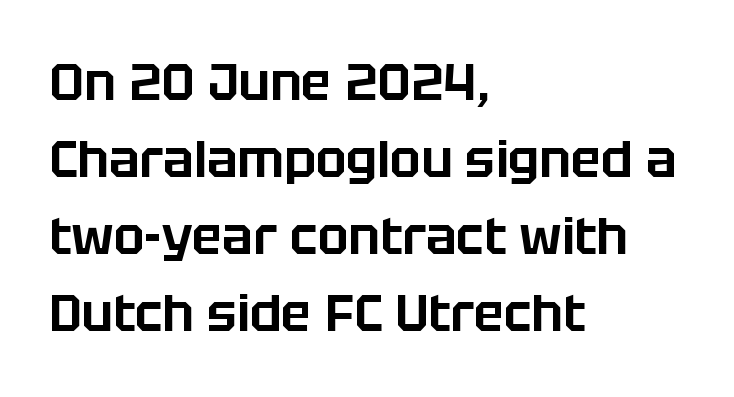
Q: Is the text italic (slanted)? A: No, it is upright.
Q: Is the typeface a serif or a sans-serif typeface? A: Sans-serif.
Q: Is the text underlined? A: No.
Q: How is the paragraph aligned? A: Left-aligned.
Q: Is the spacing between letters normal or unusually wide? A: Normal.
Q: Is the spacing between lines tight, normal or loose? A: Normal.
Q: Width (condensed, normal, or wide)? A: Normal.
Q: Stroke contrast? A: Low.
Q: x-height? A: Large.
Q: Monospaced? A: No.
